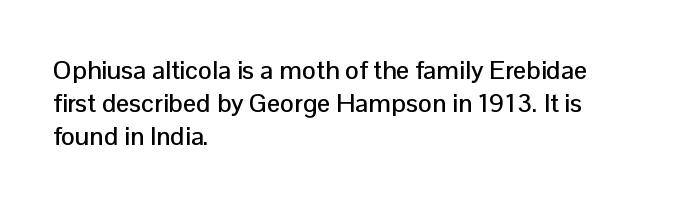
Each new line begins a customary step beneath the previous one. The passage shown is not underscored anywhere. Unlike italic type, these characters show no tilt at all. Casual observation: everything's shoved over to the left.
